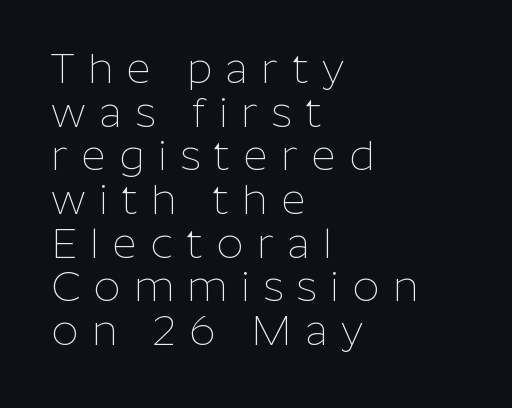
You can tell it's not italic because the verticals are truly vertical. Decoration check: the copy has no underline. Loose tracking; the words dissolve into strings of separated letters. Leading: reduced.
